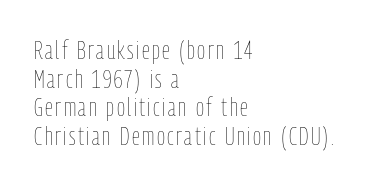
The image shows 25 px text type, upright; set left-aligned, tight line spacing (1.15x), not underlined.
